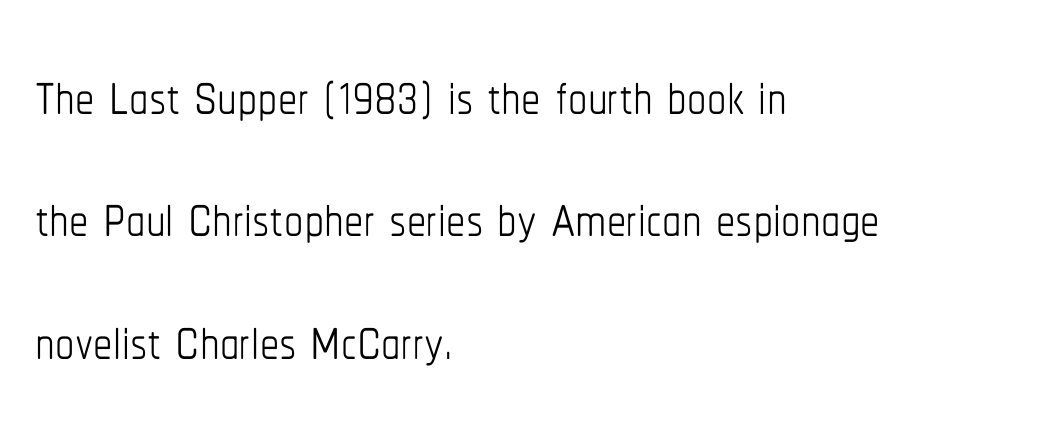
{"italic": "no", "bold": "no", "weight": "thin", "width": "condensed", "stroke_contrast": "low", "x_height": "medium", "monospaced": "no", "underline": "no", "align": "left", "line_spacing": "normal", "line_spacing_ratio": 1.59, "letter_spacing": "normal", "letter_spacing_em": 0.0, "glyph_px": 77}
